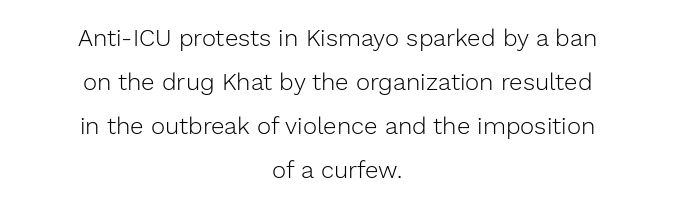
{"italic": "no", "bold": "no", "underline": "no", "align": "center", "line_spacing_ratio": 1.84, "letter_spacing": "normal", "letter_spacing_em": 0.0, "glyph_px": 24}
